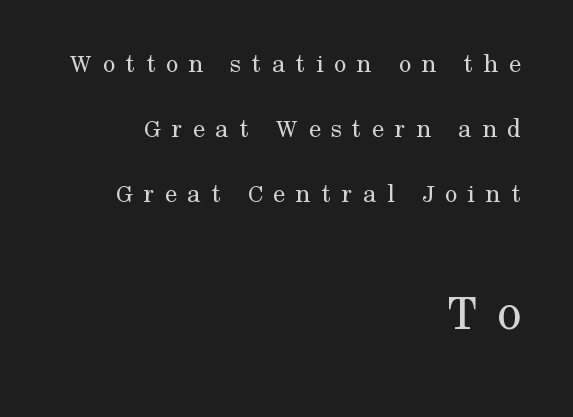
Q: Is the text bold? A: No.
Q: Is the text italic (slanted)? A: No, it is upright.
Q: Is the typeface a serif or a sans-serif typeface? A: Serif.
Q: Is the text underlined? A: No.
Q: How is the paragraph aligned? A: Right-aligned.
Q: Is the spacing between letters normal or unusually wide? A: Unusually wide.
Q: Is the spacing between lines tight, normal or loose? A: Loose.
Q: Which block of text is set in a larger size, the first (top) or the second (bottom)? A: The second (bottom) one.
Q: Width (condensed, normal, or wide)? A: Normal.
Q: Stroke contrast? A: Medium.
Q: x-height? A: Medium.
Q: Monospaced? A: No.
